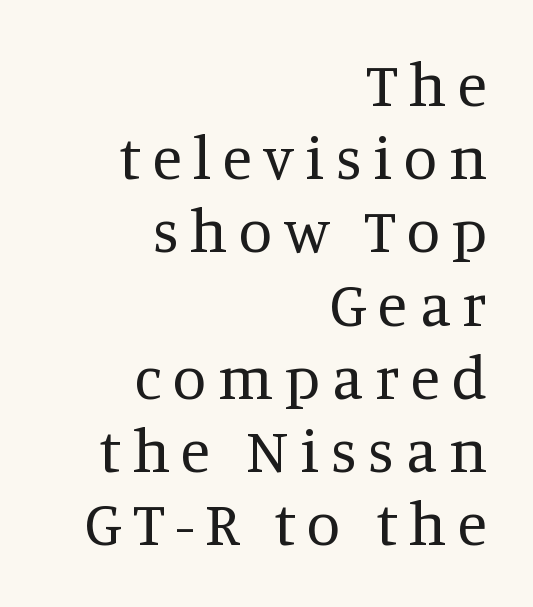
{"serif": "yes", "italic": "no", "bold": "no", "weight": "regular", "width": "normal", "stroke_contrast": "medium", "x_height": "large", "monospaced": "no", "underline": "no", "align": "right", "line_spacing_ratio": 1.2, "glyph_px": 61}
